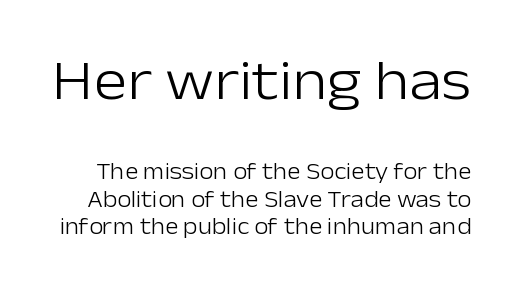
{"serif": "no", "italic": "no", "bold": "no", "weight": "light", "width": "normal", "stroke_contrast": "low", "x_height": "medium", "monospaced": "no", "underline": "no", "line_spacing_ratio": 1.2, "letter_spacing": "normal", "letter_spacing_em": 0.0, "larger_block": "first", "size_ratio": 2.48, "glyph_px": 57}
